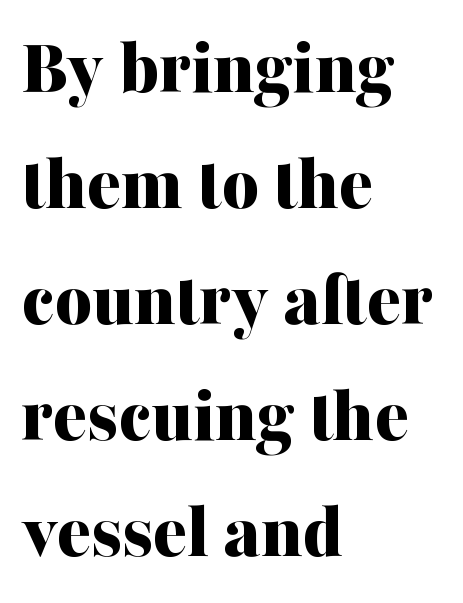
The letterforms sit shoulder to shoulder at normal distance. Proportional: the letters do not fall into vertical columns. The designer went with a serif here, giving each stem small feet. Horizontal alignment here is leftward, the default for most running prose.
